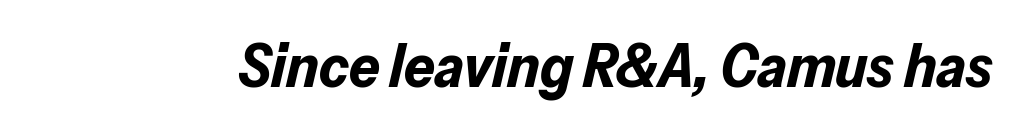
The image shows 61 px bold type, italic (leaning right); set normal letter spacing, not underlined; low stroke contrast and a medium x-height.
